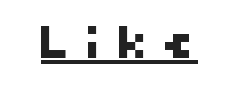
The image shows 45 px sans-serif type; set unusually wide letter spacing (+0.32 em), underlined; high stroke contrast and a medium x-height.
